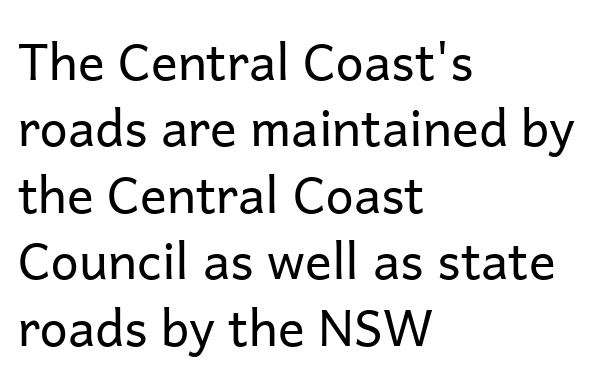
Descender tails drop into unmarked territory. Examine the stroke ends and you'll find no serifs. These lines sit exactly where default settings would place them. Every stem runs plumb, perpendicular to the baseline.
